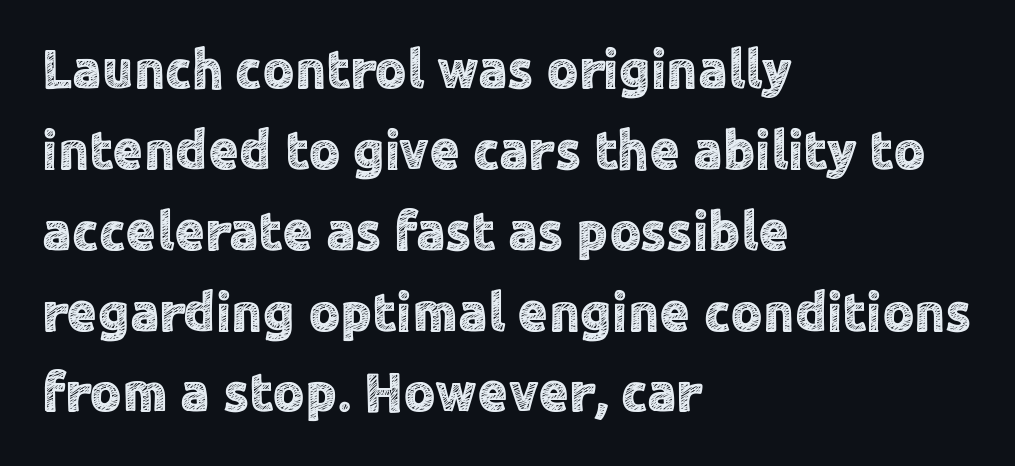
{"serif": "no", "italic": "no", "width": "normal", "x_height": "medium", "monospaced": "no", "underline": "no", "align": "left", "line_spacing": "normal", "line_spacing_ratio": 1.47, "letter_spacing": "normal", "letter_spacing_em": 0.0, "glyph_px": 55}
